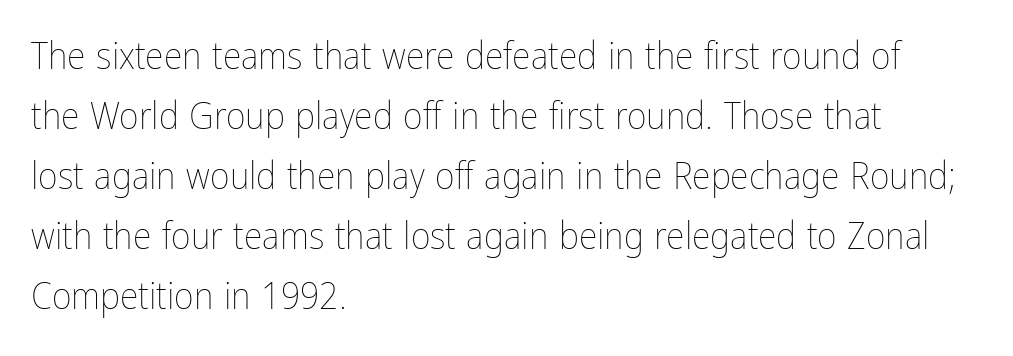
The image shows 38 px thin, condensed type, upright; set left-aligned, normal line spacing (1.58x), normal letter spacing, not underlined; low stroke contrast and a medium x-height.
